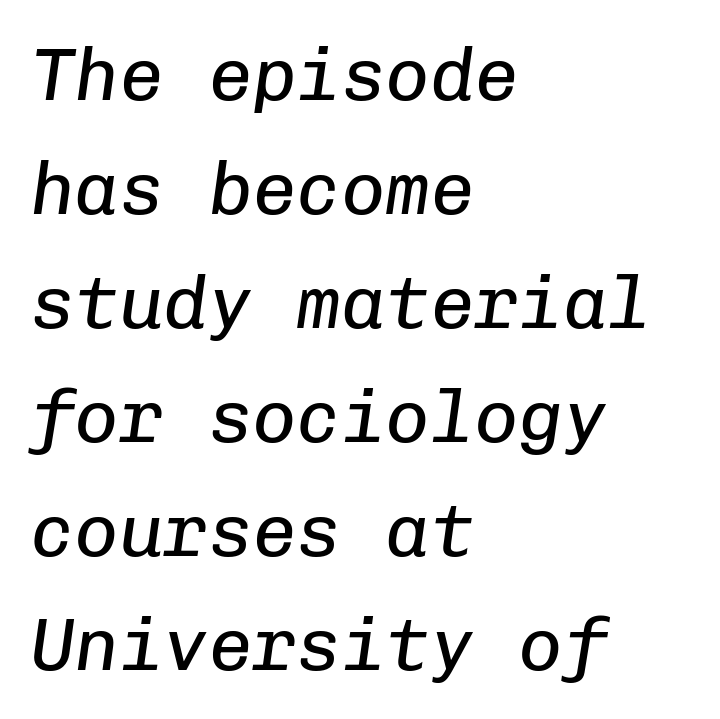
{"italic": "yes", "lean": "right", "slant_degrees": 8, "bold": "no", "weight": "regular", "width": "normal", "stroke_contrast": "low", "x_height": "medium", "monospaced": "yes", "underline": "no", "align": "left", "line_spacing": "normal", "line_spacing_ratio": 1.54, "letter_spacing": "normal", "letter_spacing_em": 0.0, "glyph_px": 74}
